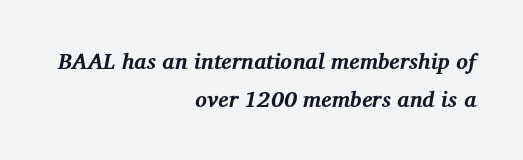
Q: Is the text bold? A: Yes.
Q: Is the text italic (slanted)? A: Yes, it leans right by about 12 degrees.
Q: Is the text underlined? A: No.
Q: How is the paragraph aligned? A: Right-aligned.
Q: Is the spacing between letters normal or unusually wide? A: Normal.
